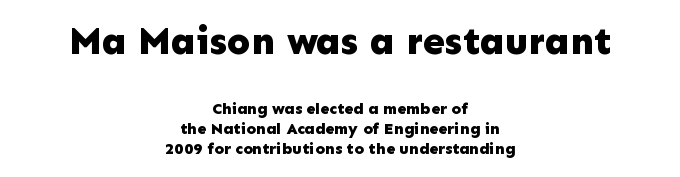
The image shows 39 px bold sans-serif type, upright; set centered, normal line spacing (1.27x), normal letter spacing, not underlined; the first (top) block is 2.44x larger; low stroke contrast and a medium x-height.
